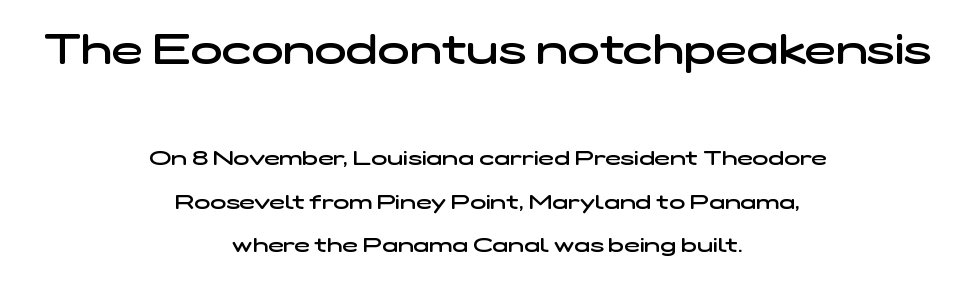
Q: Is the text bold? A: Semi-bold.
Q: Is the typeface a serif or a sans-serif typeface? A: Sans-serif.
Q: Is the text underlined? A: No.
Q: How is the paragraph aligned? A: Centered.
Q: Is the spacing between letters normal or unusually wide? A: Normal.
Q: Is the spacing between lines tight, normal or loose? A: Loose.
Q: Which block of text is set in a larger size, the first (top) or the second (bottom)? A: The first (top) one.
Q: Width (condensed, normal, or wide)? A: Wide.
Q: Stroke contrast? A: Low.
Q: x-height? A: Medium.
Q: Monospaced? A: No.
